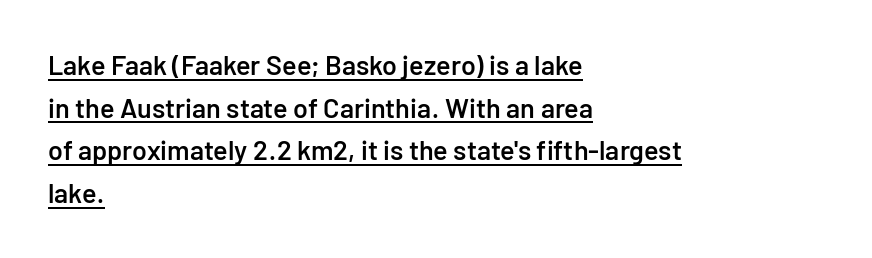
The type is set solid horizontally, with unmodified tracking. The font's upright variant was chosen for this text. Notice how the passage keeps a crisp vertical edge on the left only. Quick note: underline on. Slightly chunky letters — semibold, I'd say, not full bold.
